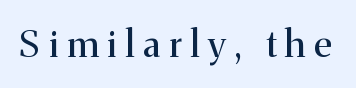
The image shows 37 px regular-weight serif type, upright; set unusually wide letter spacing (+0.24 em), not underlined; medium stroke contrast and a medium x-height.
